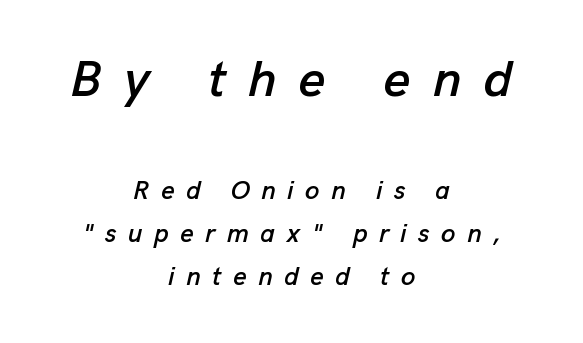
Slanted lettering throughout. Note the varied advance widths — an 'i' is clearly narrower than an 'm'. Large over small — that's the arrangement of the two blocks here. Teacher's note: observe the equal gaps on both sides — that is centered alignment.
